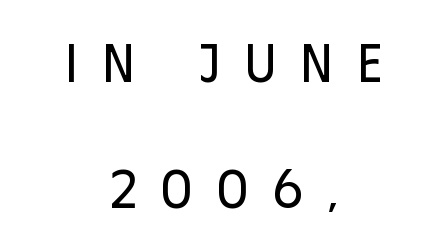
{"serif": "no", "italic": "no", "bold": "no", "weight": "regular", "width": "condensed", "stroke_contrast": "low", "x_height": "large", "monospaced": "no", "underline": "no", "align": "center", "line_spacing": "loose", "line_spacing_ratio": 2.34, "letter_spacing": "wide", "letter_spacing_em": 0.47, "glyph_px": 54}
